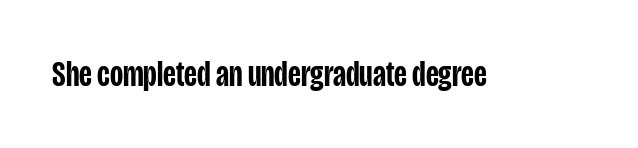
Looks like regular typesetting: each glyph gets only the width it needs. Tracking here is standard; glyphs follow each other at the usual distance. No feet cap the strokes, marking this as sans-serif type. A clean baseline with only descenders dipping below it.
